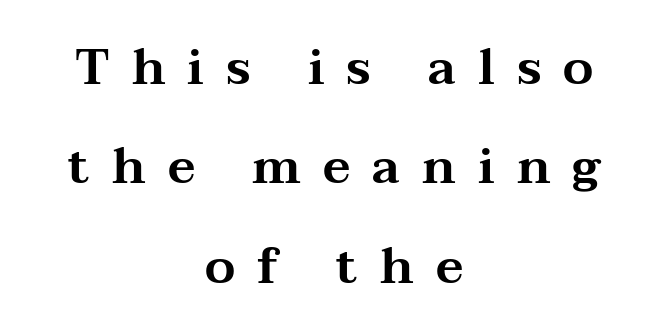
{"serif": "yes", "italic": "no", "width": "wide", "stroke_contrast": "medium", "x_height": "medium", "monospaced": "no", "underline": "no", "align": "center", "line_spacing": "loose", "line_spacing_ratio": 2.03, "letter_spacing": "wide", "letter_spacing_em": 0.45, "glyph_px": 49}
